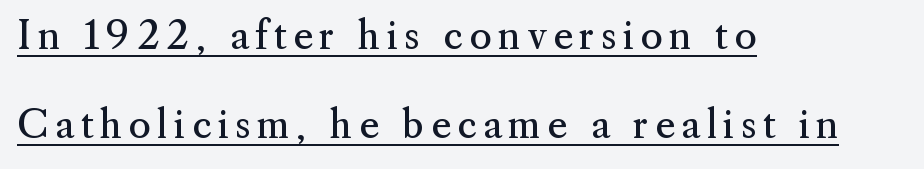
The image shows 38 px regular-weight serif type, upright; set left-aligned, loose line spacing (2.33x), underlined; medium stroke contrast and a small x-height.
